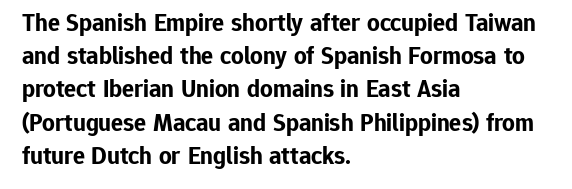
The image shows 25 px bold type, upright; set left-aligned, normal line spacing (1.33x), normal letter spacing, not underlined.
